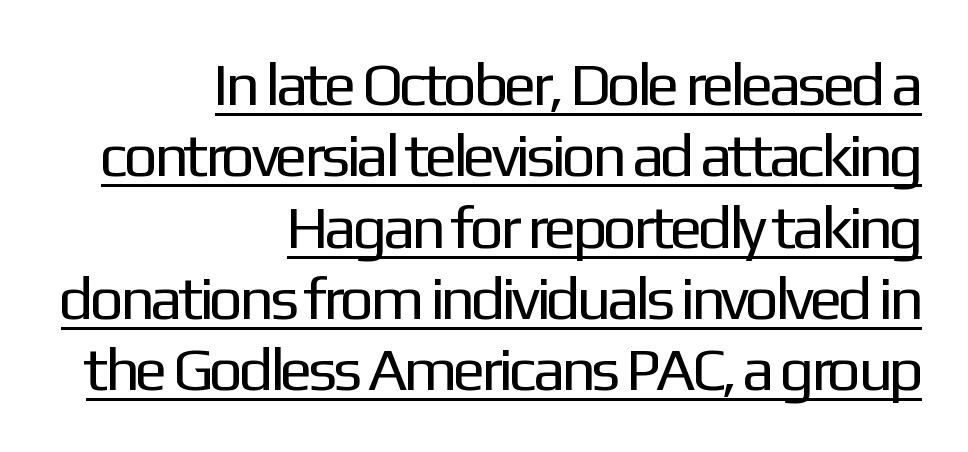
{"serif": "no", "italic": "no", "bold": "no", "weight": "regular", "width": "normal", "stroke_contrast": "low", "x_height": "medium", "monospaced": "no", "underline": "yes", "align": "right", "line_spacing_ratio": 1.17, "letter_spacing": "normal", "letter_spacing_em": 0.0, "glyph_px": 61}
